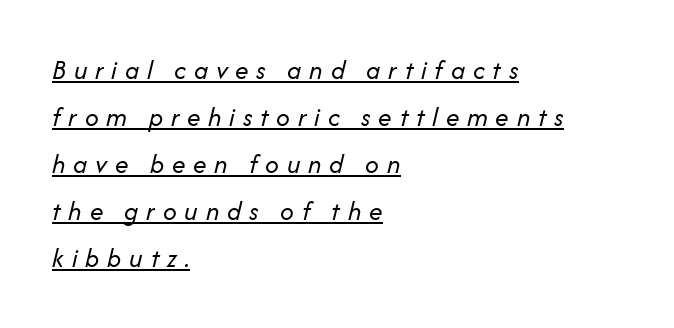
Would a proofreader flag this as italicized? Yes. Tracking here is generous; glyphs stand well apart from one another. Is the stroke heavy? The answer is a plain regular-or-lighter. Compared with a centered layout, this one pins lines to the left instead. Compared with undecorated copy, this sample adds a rule below the words.
